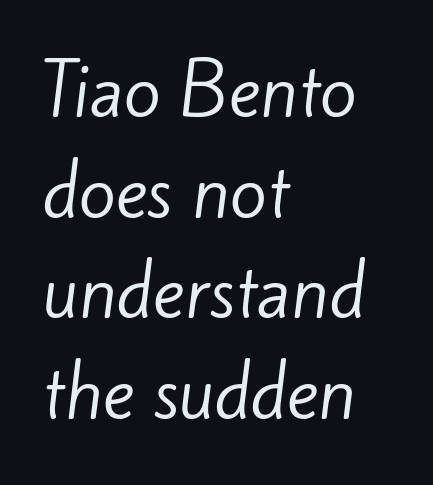
Rule under the text: the space is simply empty. What's the leading like? Ordinary, nothing unusual. Alignment: flush left. Counters stay open thanks to moderate or lighter strokes. The horizontal fit of the characters is conventional and even. Does the type have serifs? No, each stem ends abruptly.
